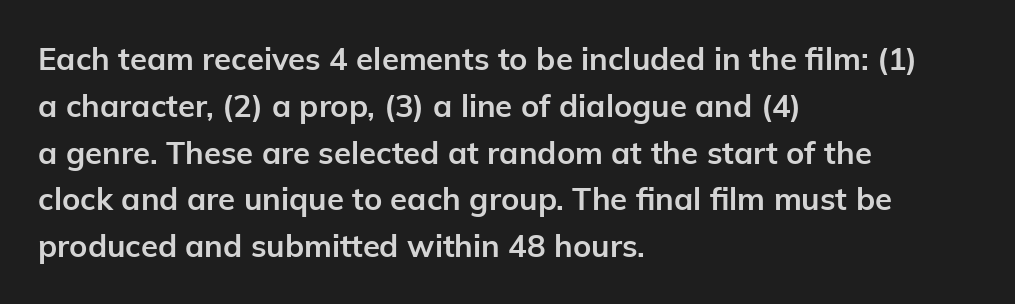
The image shows 31 px bold sans-serif type, upright; set left-aligned, normal line spacing (1.51x), normal letter spacing, not underlined; low stroke contrast and a medium x-height.
